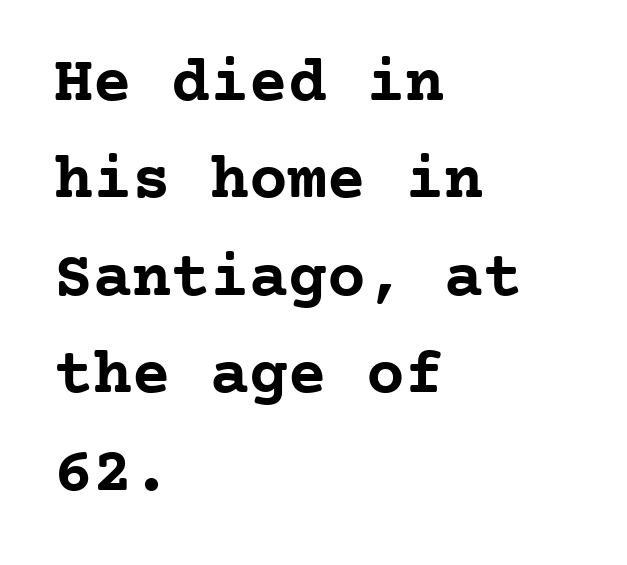
Q: Is the text bold? A: Yes.
Q: Is the text italic (slanted)? A: No, it is upright.
Q: Is the typeface a serif or a sans-serif typeface? A: Serif.
Q: Is the text underlined? A: No.
Q: How is the paragraph aligned? A: Left-aligned.
Q: Is the spacing between letters normal or unusually wide? A: Normal.
Q: Is the spacing between lines tight, normal or loose? A: Normal.
Q: Width (condensed, normal, or wide)? A: Normal.
Q: Stroke contrast? A: Low.
Q: x-height? A: Medium.
Q: Monospaced? A: Yes.
